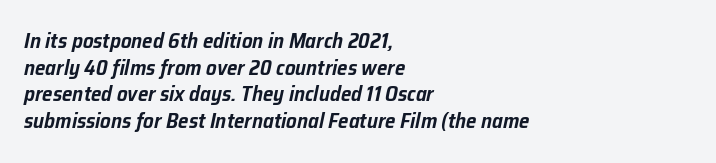
{"italic": "yes", "lean": "right", "slant_degrees": 12, "underline": "no", "align": "left", "line_spacing": "normal", "line_spacing_ratio": 1.27, "letter_spacing": "normal", "letter_spacing_em": 0.0, "glyph_px": 21}
